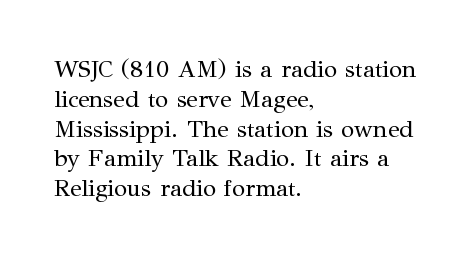
The image shows 24 px text type, upright; set left-aligned, line spacing 1.24x, normal letter spacing, not underlined.
